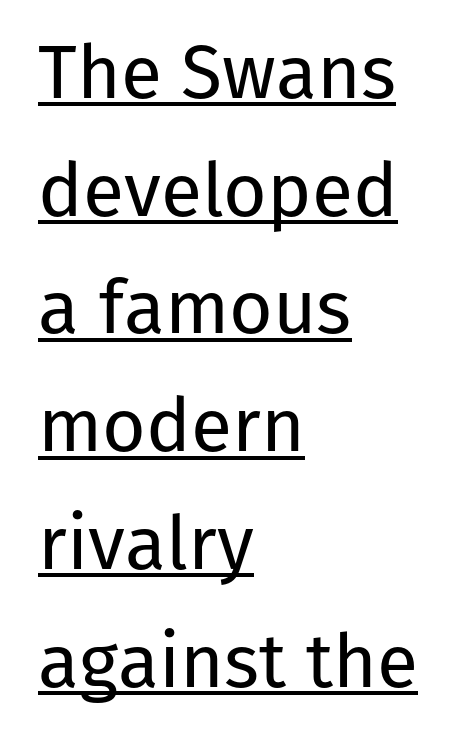
The image shows 75 px regular-weight sans-serif type, upright; set left-aligned, normal line spacing (1.57x), normal letter spacing, underlined; low stroke contrast and a medium x-height.
